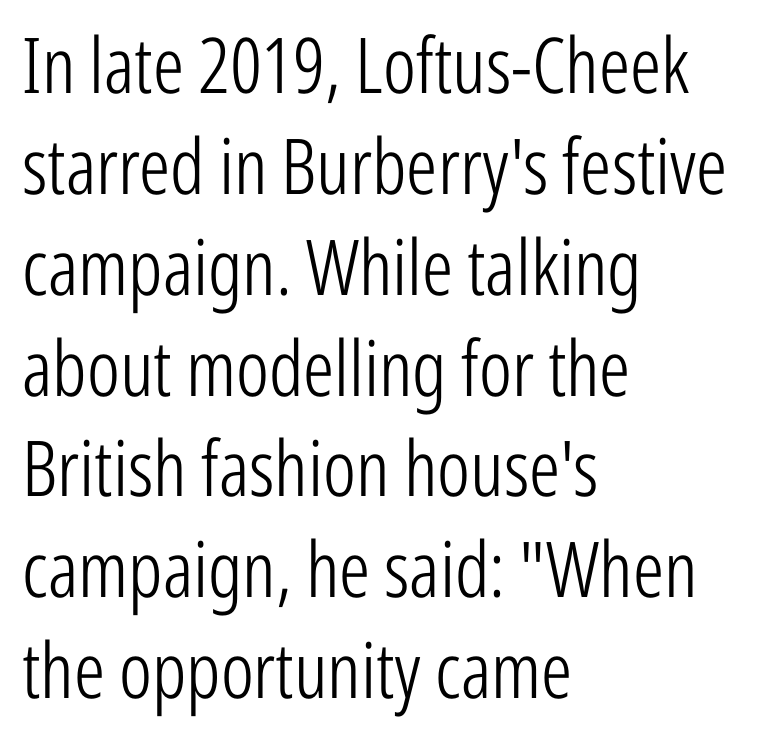
The image shows 77 px light, condensed sans-serif type, upright; set left-aligned, normal line spacing (1.31x), normal letter spacing, not underlined; low stroke contrast and a medium x-height.
